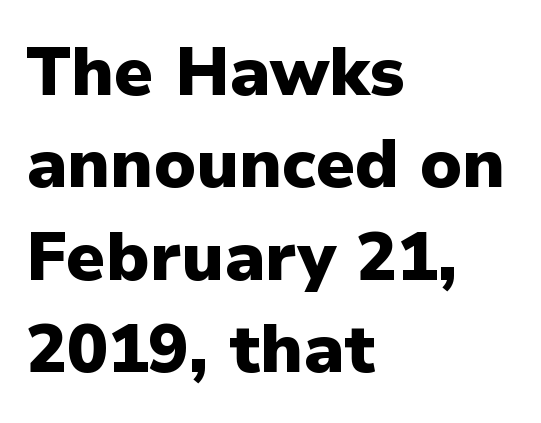
The image shows 68 px heavy sans-serif type, upright; set left-aligned, normal line spacing (1.36x), normal letter spacing, not underlined; low stroke contrast and a medium x-height.
